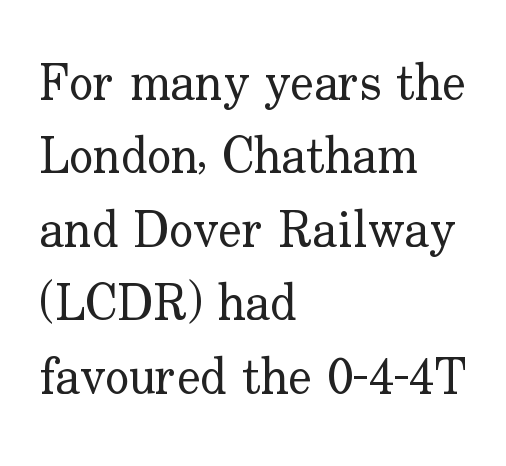
{"serif": "yes", "italic": "no", "bold": "no", "weight": "regular", "width": "normal", "stroke_contrast": "low", "x_height": "small", "monospaced": "no", "underline": "no", "align": "left", "line_spacing": "normal", "line_spacing_ratio": 1.47, "letter_spacing": "normal", "letter_spacing_em": 0.0, "glyph_px": 50}
